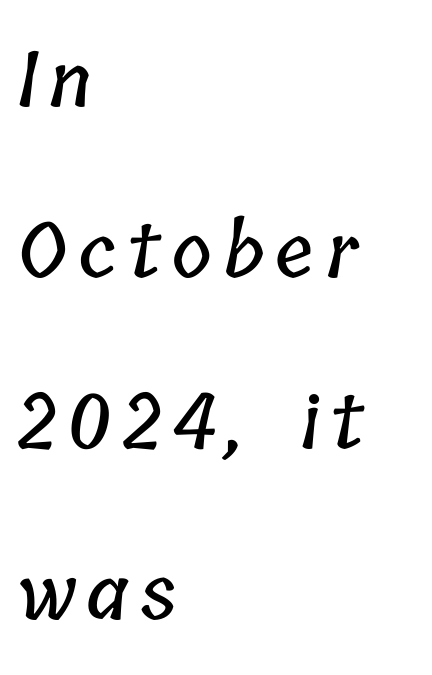
The designer dialed line spacing up above the default. The passage shown is typed in a proportional face where columns would drift. This rendering uses left alignment, leaving the right contour irregular. Only glyphs here, with clear space below each row.
